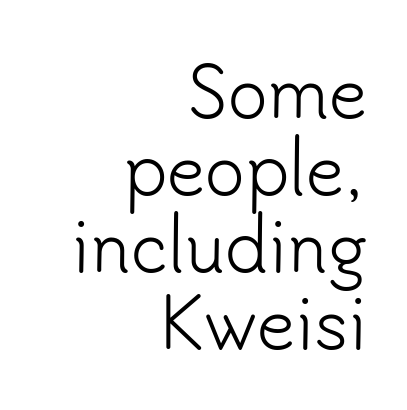
Q: Is the text bold? A: No.
Q: Is the text italic (slanted)? A: No, it is upright.
Q: Is the typeface a serif or a sans-serif typeface? A: Sans-serif.
Q: Is the text underlined? A: No.
Q: How is the paragraph aligned? A: Right-aligned.
Q: Is the spacing between letters normal or unusually wide? A: Normal.
Q: Is the spacing between lines tight, normal or loose? A: Tight.
Q: Width (condensed, normal, or wide)? A: Normal.
Q: Stroke contrast? A: Low.
Q: x-height? A: Small.
Q: Monospaced? A: No.
